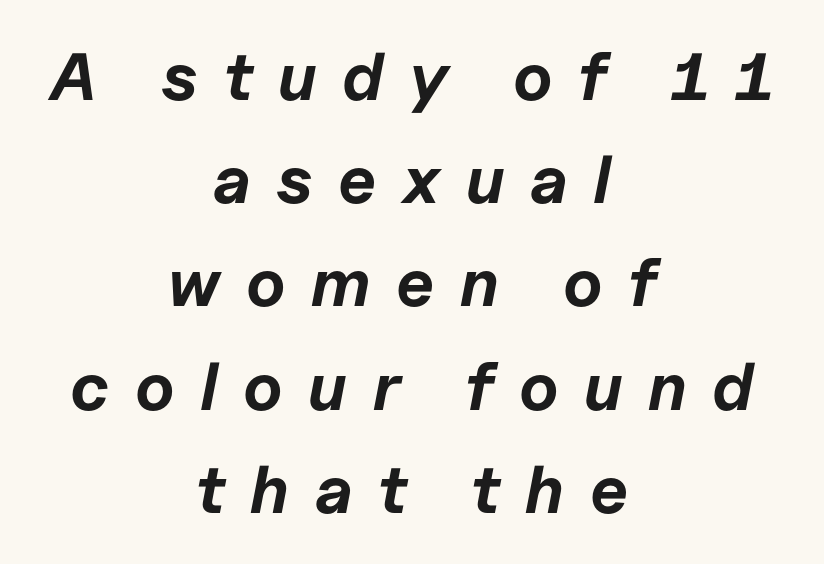
{"italic": "yes", "lean": "right", "slant_degrees": 11, "bold": "yes", "weight": "bold", "width": "normal", "stroke_contrast": "low", "x_height": "medium", "monospaced": "no", "underline": "no", "align": "center", "line_spacing": "normal", "line_spacing_ratio": 1.54, "letter_spacing": "wide", "letter_spacing_em": 0.38, "glyph_px": 67}
